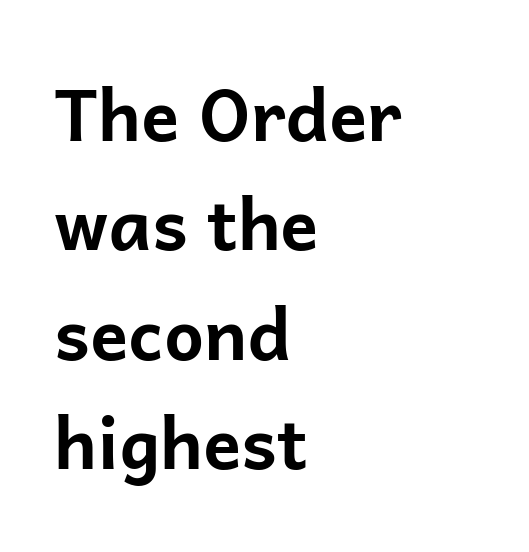
The image shows 71 px bold sans-serif type, upright; set left-aligned, normal line spacing (1.54x), normal letter spacing, not underlined; low stroke contrast and a medium x-height.
